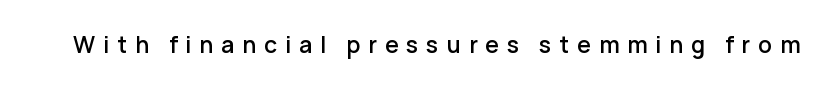
Q: Is the text italic (slanted)? A: No, it is upright.
Q: Is the text underlined? A: No.
Q: Is the spacing between letters normal or unusually wide? A: Unusually wide.
